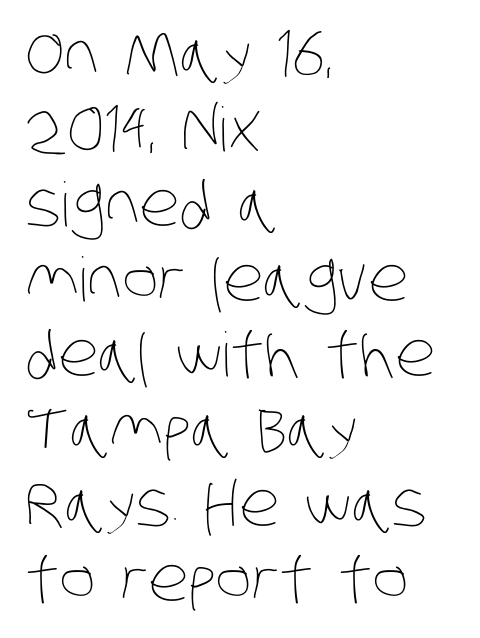
{"bold": "no", "weight": "thin", "width": "condensed", "stroke_contrast": "low", "x_height": "large", "monospaced": "no", "underline": "no", "align": "left", "line_spacing_ratio": 1.23, "letter_spacing": "normal", "letter_spacing_em": 0.0, "glyph_px": 61}
